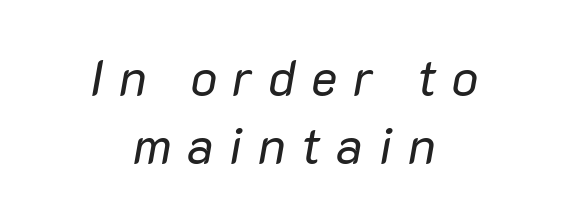
The image shows 50 px regular-weight type, italic (leaning right); set centered, normal line spacing (1.36x), unusually wide letter spacing (+0.31 em), not underlined; low stroke contrast and a medium x-height.
